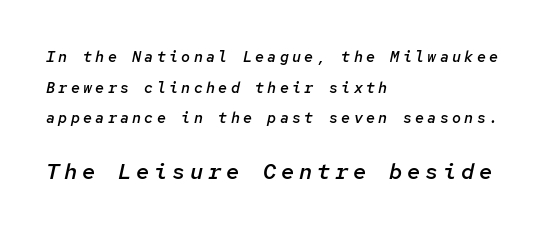
{"italic": "yes", "lean": "right", "slant_degrees": 12, "bold": "semi", "underline": "no", "align": "left", "line_spacing": "loose", "line_spacing_ratio": 2.05, "letter_spacing": "wide", "letter_spacing_em": 0.22, "larger_block": "second", "size_ratio": 1.47, "glyph_px": 22}
